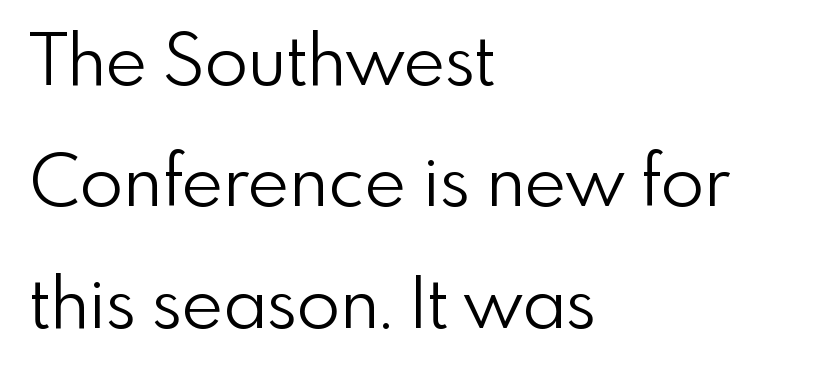
The image shows 71 px light sans-serif type, upright; set left-aligned, line spacing 1.71x, normal letter spacing, not underlined; a small x-height.
